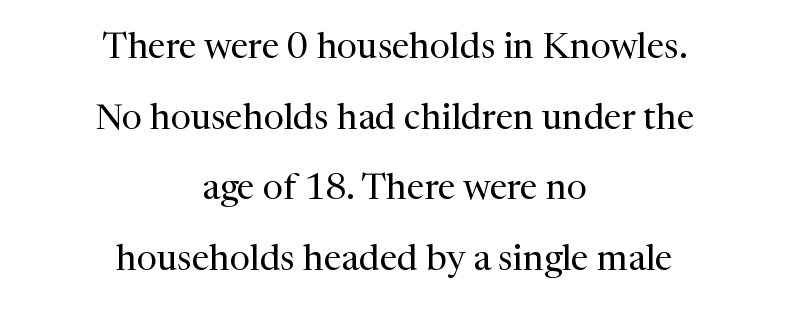
The paragraph has two soft edges and a firm central axis. This block would shrink considerably if given ordinary leading; it's expanded now. Nobody drew a line under any word here. Posture: straight, roman, zero tilt. Standard letterfit; no display-style spreading of the glyphs.
